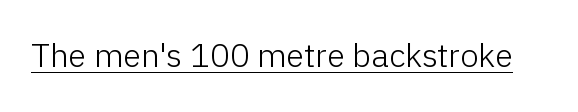
Unlike italic type, these characters show no tilt at all. Do the characters align in a grid? No, the font is proportional. Ink coverage per letter is moderate at most. Nothing sits at the stroke ends, so this counts as sans-serif. Quick note: underline on. These lines keep a tight, regular rhythm from letter to letter.
